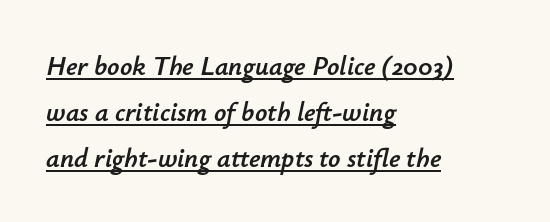
An italicized treatment has been applied to the whole sample. Is the letter spacing exaggerated? No — it looks like the ordinary default. Casual observation: everything's shoved over to the left. What decoration does the sample have? An underline.
